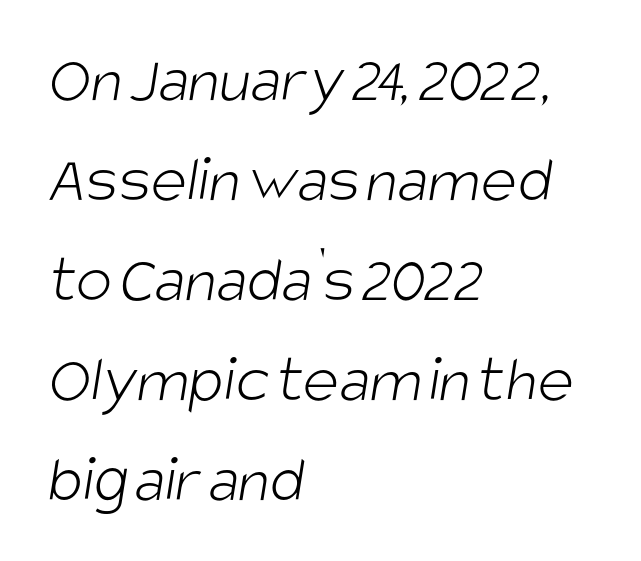
{"serif": "no", "bold": "no", "weight": "light", "width": "condensed", "stroke_contrast": "low", "x_height": "large", "monospaced": "no", "underline": "no", "align": "left", "line_spacing": "normal", "line_spacing_ratio": 1.47, "letter_spacing": "normal", "letter_spacing_em": 0.0, "glyph_px": 68}
